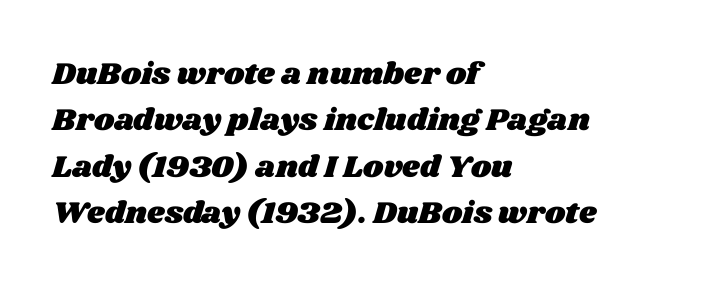
Each row of text sits above clean, open space. The text block is weighted toward the left margin, trailing off unevenly rightward. The tracking reads as untouched default to a designer's eye. Line spacing here is normal. This sample has the flowing, uneven cadence of proportional lettering.
